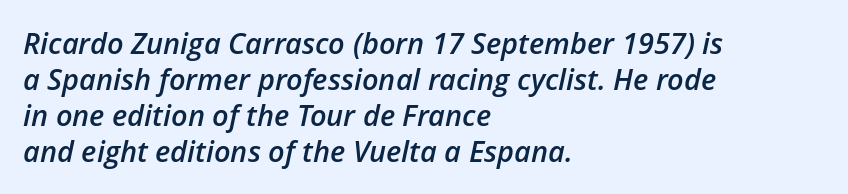
{"italic": "yes", "lean": "right", "slant_degrees": 12, "bold": "semi", "weight": "semibold", "width": "normal", "stroke_contrast": "low", "x_height": "medium", "monospaced": "no", "underline": "no", "align": "left", "line_spacing_ratio": 1.24, "letter_spacing": "normal", "letter_spacing_em": 0.0, "glyph_px": 29}
